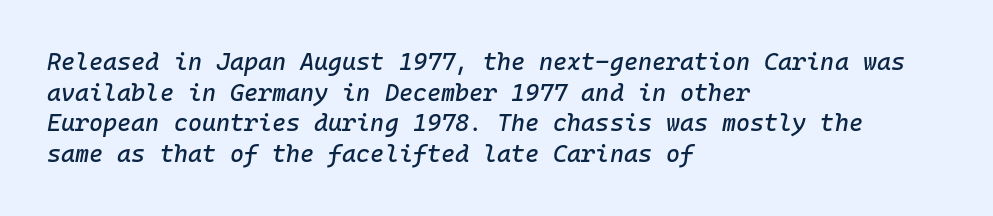
Q: Is the text italic (slanted)? A: Yes, it leans right by about 10 degrees.
Q: Is the text underlined? A: No.
Q: How is the paragraph aligned? A: Left-aligned.
Q: Is the spacing between letters normal or unusually wide? A: Normal.
Q: Is the spacing between lines tight, normal or loose? A: Normal.
